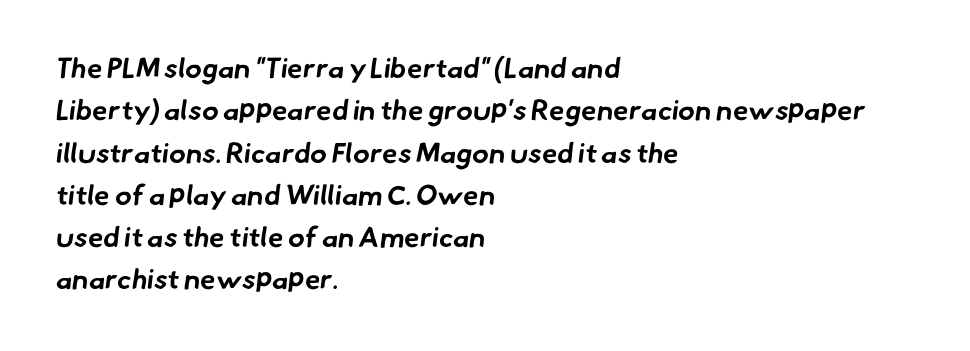
The image shows 28 px bold sans-serif type; set left-aligned, normal line spacing (1.51x), normal letter spacing, not underlined; low stroke contrast and a small x-height.
